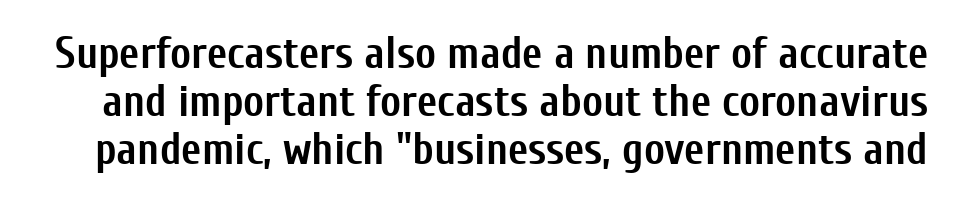
The image shows 44 px semibold, condensed sans-serif type, upright; set tight line spacing (1.09x), normal letter spacing, not underlined; low stroke contrast and a medium x-height.
